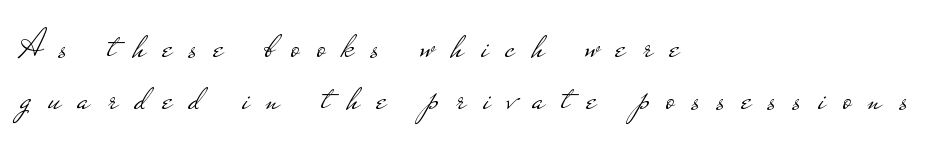
Q: Is the text bold? A: No.
Q: Is the text italic (slanted)? A: Yes.
Q: Is the typeface a serif or a sans-serif typeface? A: Sans-serif.
Q: Is the text underlined? A: No.
Q: How is the paragraph aligned? A: Left-aligned.
Q: Is the spacing between letters normal or unusually wide? A: Unusually wide.
Q: Is the spacing between lines tight, normal or loose? A: Normal.
Q: Width (condensed, normal, or wide)? A: Wide.
Q: Stroke contrast? A: Low.
Q: x-height? A: Small.
Q: Monospaced? A: No.
